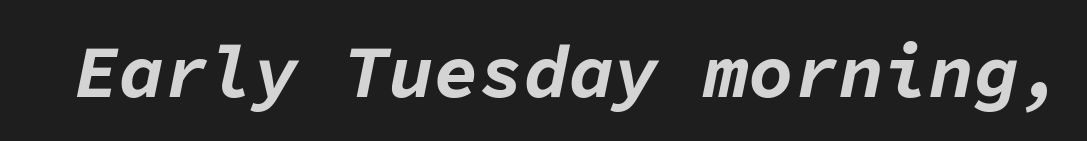
Q: Is the text bold? A: Yes.
Q: Is the text italic (slanted)? A: Yes, it leans right by about 11 degrees.
Q: Is the text underlined? A: No.
Q: Is the spacing between letters normal or unusually wide? A: Normal.
Q: Width (condensed, normal, or wide)? A: Normal.
Q: Stroke contrast? A: Low.
Q: x-height? A: Medium.
Q: Monospaced? A: Yes.
